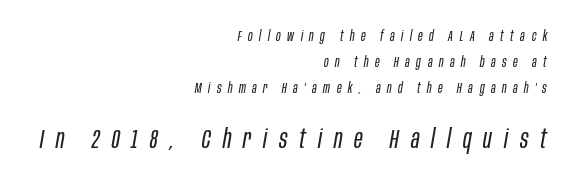
The composition opens small and finishes big. The horizontal fit of the characters is loose and conspicuously gappy. The weight would be labelled regular, book, light, or lighter still. The baseline area is clear. A student would call this right alignment; a typographer would say flush right, rag left. The text carries the slant typical of an italic or oblique font.
